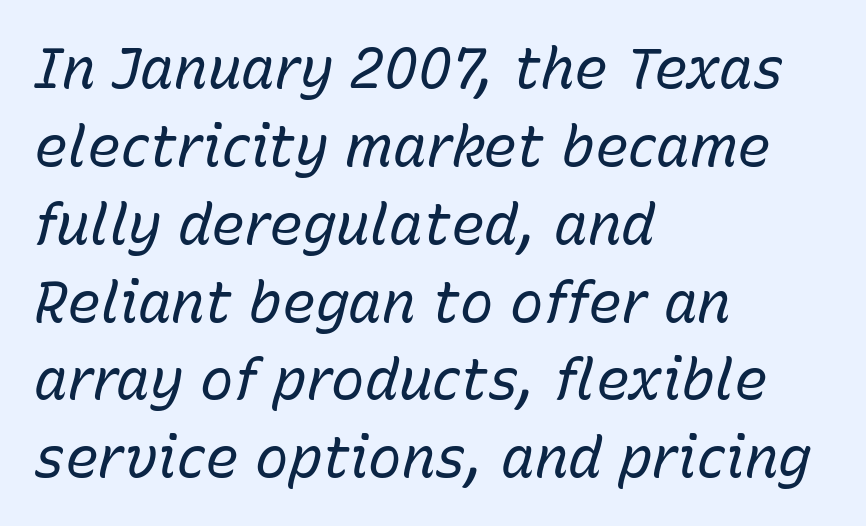
Q: Is the text bold? A: No.
Q: Is the text italic (slanted)? A: Yes, it leans right by about 15 degrees.
Q: Is the text underlined? A: No.
Q: How is the paragraph aligned? A: Left-aligned.
Q: Is the spacing between letters normal or unusually wide? A: Normal.
Q: Is the spacing between lines tight, normal or loose? A: Normal.
Q: Width (condensed, normal, or wide)? A: Normal.
Q: Stroke contrast? A: Low.
Q: x-height? A: Medium.
Q: Monospaced? A: No.
